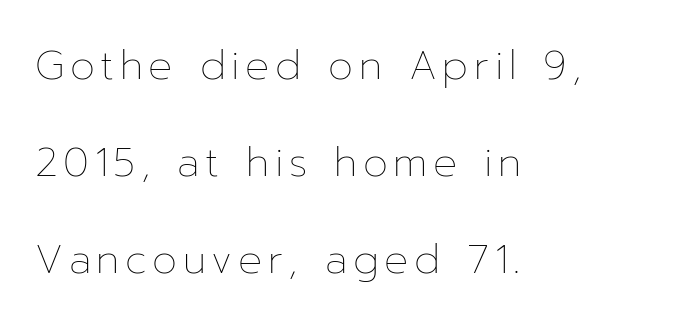
The image shows 40 px thin type, upright; set left-aligned, loose line spacing (2.43x), not underlined; low stroke contrast and a medium x-height.
